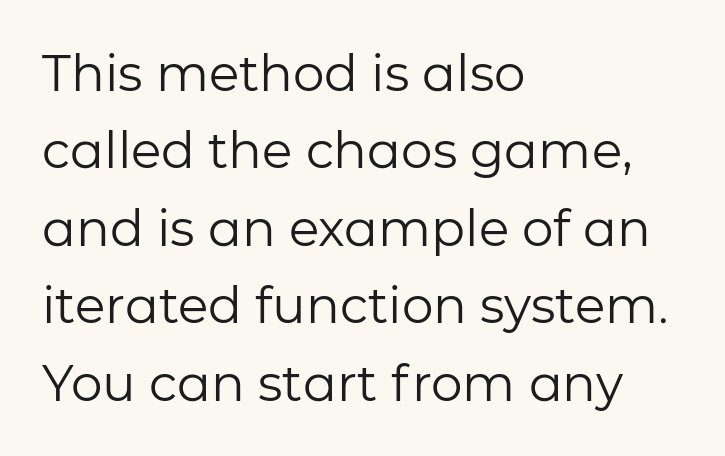
{"serif": "no", "italic": "no", "bold": "no", "weight": "regular", "width": "normal", "stroke_contrast": "low", "x_height": "medium", "monospaced": "no", "underline": "no", "align": "left", "line_spacing": "normal", "line_spacing_ratio": 1.55, "letter_spacing": "normal", "letter_spacing_em": 0.0, "glyph_px": 50}
